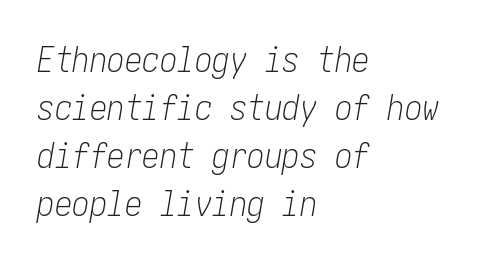
The image shows 35 px light, condensed type, italic (leaning right); set left-aligned, normal line spacing (1.37x), normal letter spacing, not underlined; low stroke contrast and a medium x-height.
